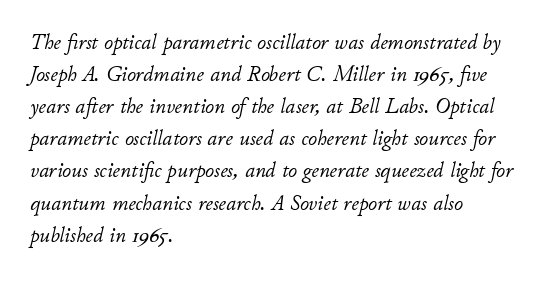
The image shows 22 px text type, italic (leaning right); set left-aligned, normal line spacing (1.46x), normal letter spacing, not underlined.
